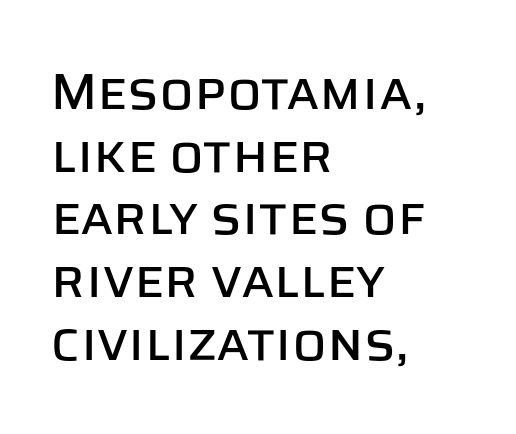
The image shows 51 px sans-serif type, upright; set left-aligned, line spacing 1.23x, normal letter spacing, not underlined; low stroke contrast and a large x-height.
